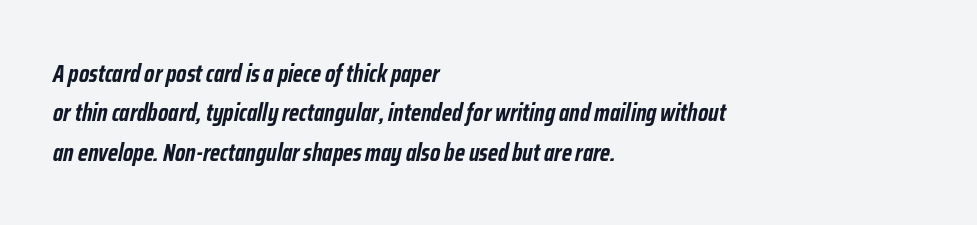
The image shows 25 px bold type, italic (leaning right); set left-aligned, normal line spacing (1.58x), normal letter spacing, not underlined.
